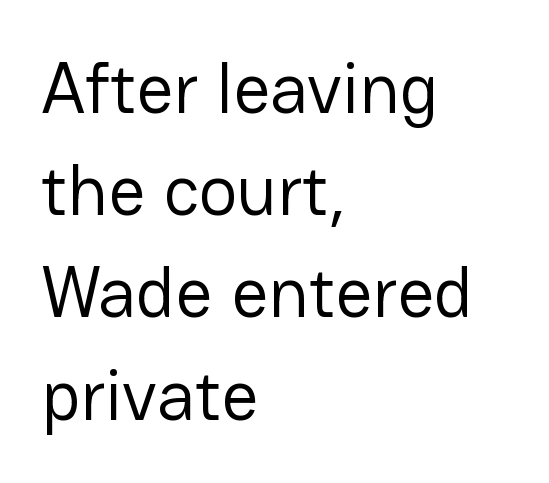
Q: Is the text bold? A: No.
Q: Is the text italic (slanted)? A: No, it is upright.
Q: Is the typeface a serif or a sans-serif typeface? A: Sans-serif.
Q: Is the text underlined? A: No.
Q: How is the paragraph aligned? A: Left-aligned.
Q: Is the spacing between letters normal or unusually wide? A: Normal.
Q: Is the spacing between lines tight, normal or loose? A: Normal.
Q: Width (condensed, normal, or wide)? A: Normal.
Q: Stroke contrast? A: Low.
Q: x-height? A: Medium.
Q: Monospaced? A: No.
